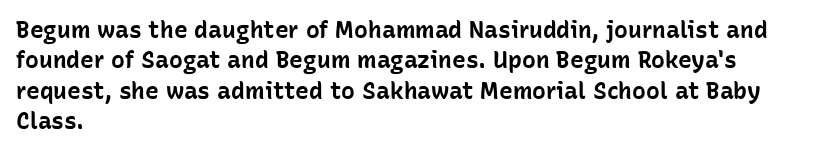
Each word holds together tightly as a unit, with standard inter-letter gaps. Typeset ragged right — the left edge is the straight one. Has an underline been added? It has not. The passage shown stacks its lines at a standard gap. A typesetter would mark this as roman, not italic. The passage shown is emphatically bold.
